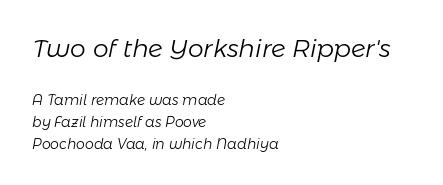
{"italic": "yes", "lean": "right", "slant_degrees": 11, "bold": "no", "underline": "no", "align": "left", "line_spacing": "normal", "line_spacing_ratio": 1.56, "letter_spacing": "normal", "letter_spacing_em": 0.0, "larger_block": "first", "size_ratio": 1.79, "glyph_px": 25}
